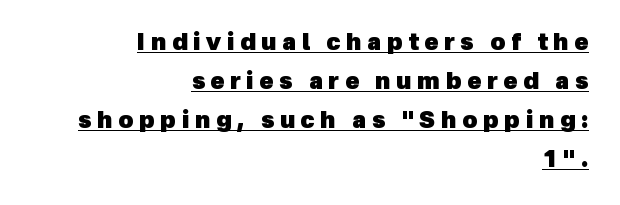
Vertical spacing — default. A typesetter would call this heavily tracked-out type. A continuous stroke trails under the words, as in a hyperlink. Set as a true bold cut, around the 700 mark.
